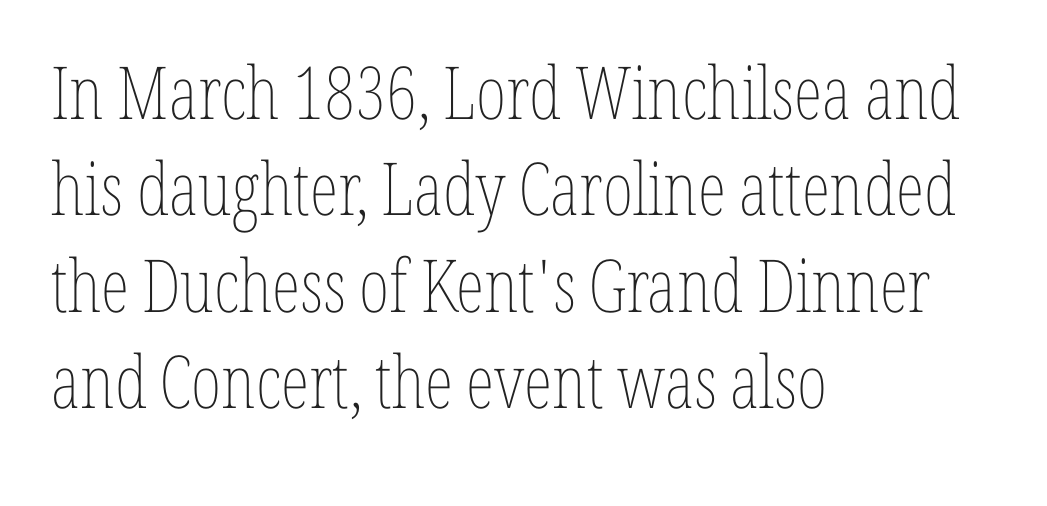
{"italic": "no", "bold": "no", "weight": "thin", "width": "condensed", "stroke_contrast": "low", "x_height": "medium", "monospaced": "no", "underline": "no", "align": "left", "line_spacing": "normal", "line_spacing_ratio": 1.32, "letter_spacing": "normal", "letter_spacing_em": 0.0, "glyph_px": 73}
